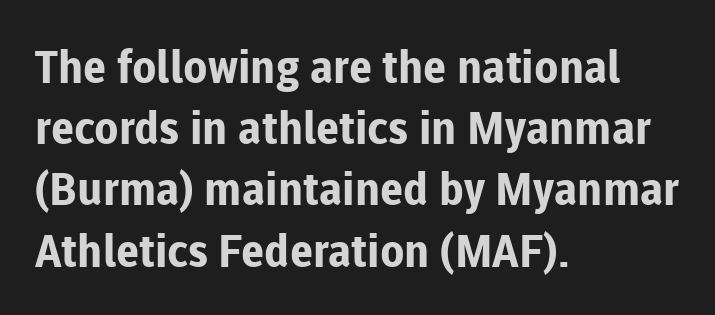
The image shows 45 px bold sans-serif type, upright; set left-aligned, normal line spacing (1.36x), normal letter spacing, not underlined; low stroke contrast and a medium x-height.
